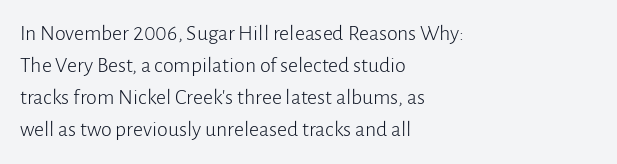
The image shows 22 px text type, upright; set left-aligned, normal line spacing (1.46x), normal letter spacing, not underlined.
